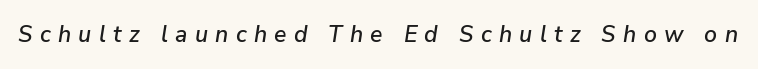
{"italic": "yes", "lean": "right", "slant_degrees": 9, "underline": "no", "letter_spacing": "wide", "letter_spacing_em": 0.32, "glyph_px": 23}
